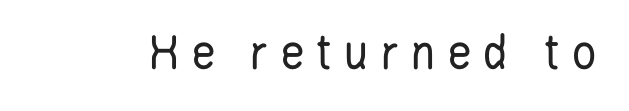
Character widths vary here, with narrow letters taking less room than wide ones. No italicization has been applied; the sample stays upright. Loose tracking; the words dissolve into strings of separated letters. Letterform terminals end flat and unadorned throughout the passage.
